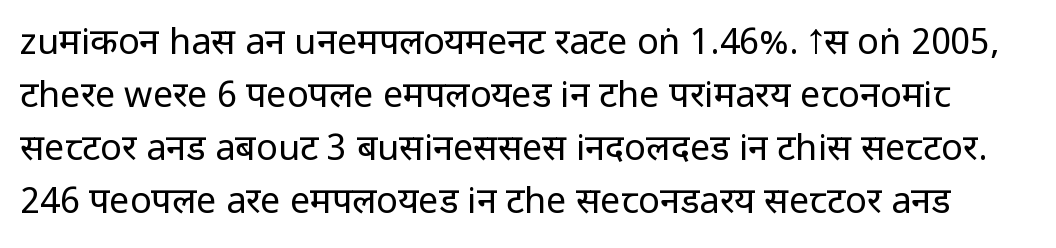
{"serif": "no", "italic": "no", "bold": "no", "weight": "regular", "width": "condensed", "stroke_contrast": "low", "underline": "no", "line_spacing": "normal", "line_spacing_ratio": 1.47, "letter_spacing": "normal", "letter_spacing_em": 0.0, "glyph_px": 36}
